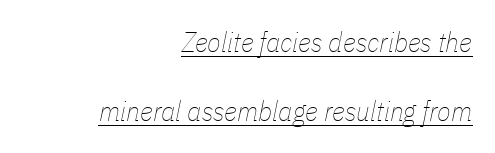
Is this a fixed-width face? No — the glyphs have proportional, varying widths. Weight: regular or lighter. These lines stand farther apart than default settings would place them. Alignment: flush right. The lettering tilts uniformly, giving the passage an italic look.
